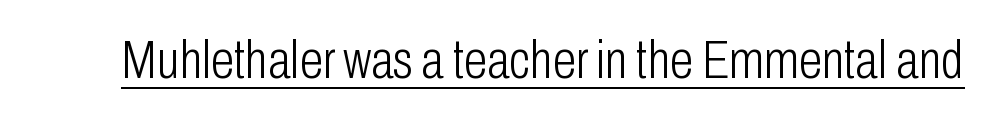
Does the lettering tilt? It doesn't — this is upright. The rendering shows plain stroke endings on the letterforms — a sans-serif design. Each letter keeps its own natural width here, so spacing adapts to shape. The weight would be labelled regular, book, light, or lighter still. The passage shown has conventional tracking throughout.
